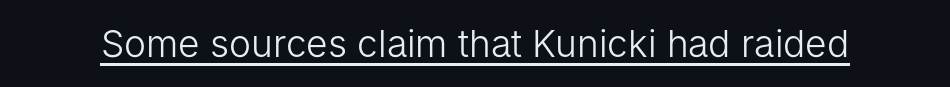
The passage shown is typed in a proportional face where columns would drift. Inter-character spacing is left at the font's built-in metrics. I'd call this a sans setting — the letters go barefoot. The letterforms sit at book weight or below. The letters stand straight up with perfectly vertical stems.
